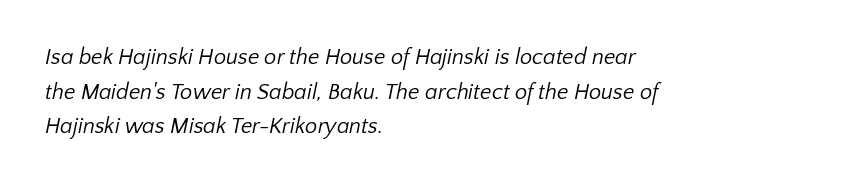
Q: Is the text bold? A: No.
Q: Is the text underlined? A: No.
Q: How is the paragraph aligned? A: Left-aligned.
Q: Is the spacing between letters normal or unusually wide? A: Normal.
Q: Is the spacing between lines tight, normal or loose? A: Normal.
